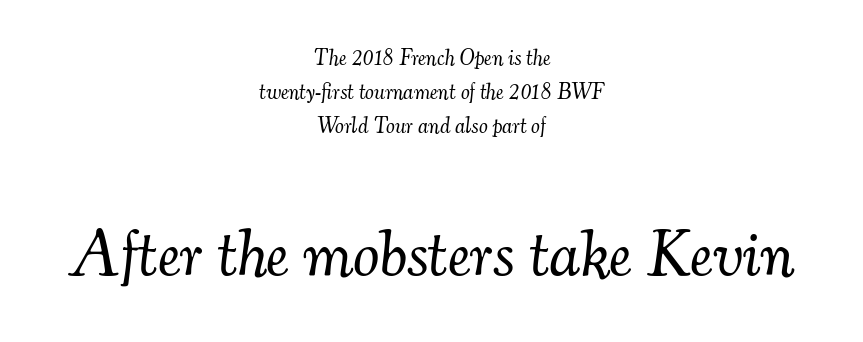
Q: Is the text bold? A: No.
Q: Is the text italic (slanted)? A: Yes, it leans right by about 7 degrees.
Q: Is the typeface a serif or a sans-serif typeface? A: Serif.
Q: Is the text underlined? A: No.
Q: How is the paragraph aligned? A: Centered.
Q: Is the spacing between letters normal or unusually wide? A: Normal.
Q: Is the spacing between lines tight, normal or loose? A: Normal.
Q: Which block of text is set in a larger size, the first (top) or the second (bottom)? A: The second (bottom) one.
Q: Width (condensed, normal, or wide)? A: Normal.
Q: Stroke contrast? A: Medium.
Q: x-height? A: Small.
Q: Monospaced? A: No.
